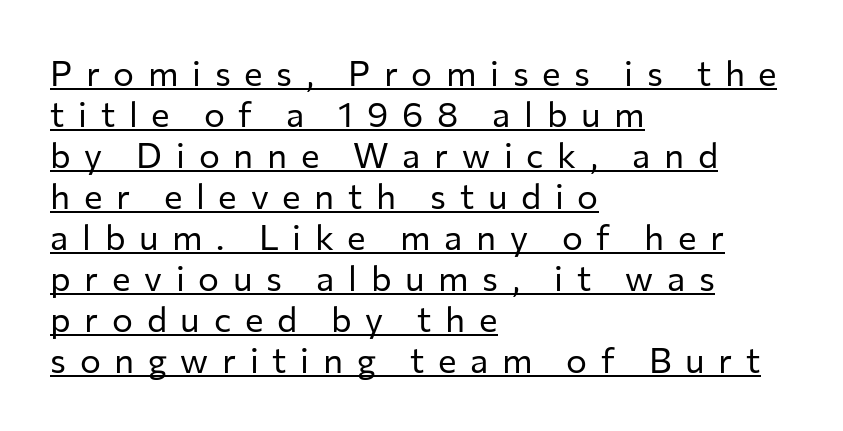
{"serif": "no", "italic": "no", "bold": "no", "weight": "regular", "width": "normal", "stroke_contrast": "low", "x_height": "medium", "monospaced": "no", "underline": "yes", "align": "left", "line_spacing_ratio": 1.17, "letter_spacing": "wide", "letter_spacing_em": 0.39, "glyph_px": 35}
